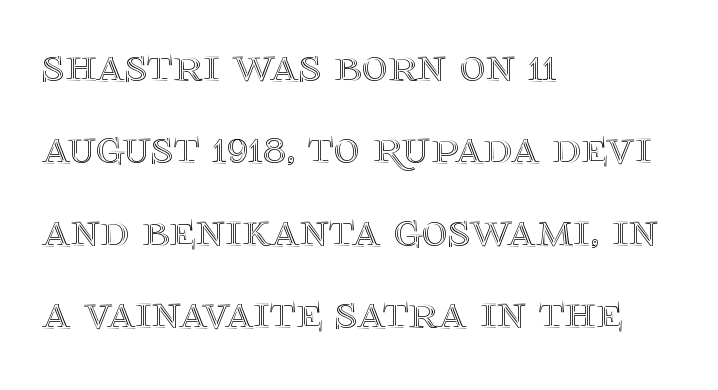
The image shows 50 px text type, upright; set left-aligned, normal line spacing (1.65x), normal letter spacing, not underlined; a large x-height.
